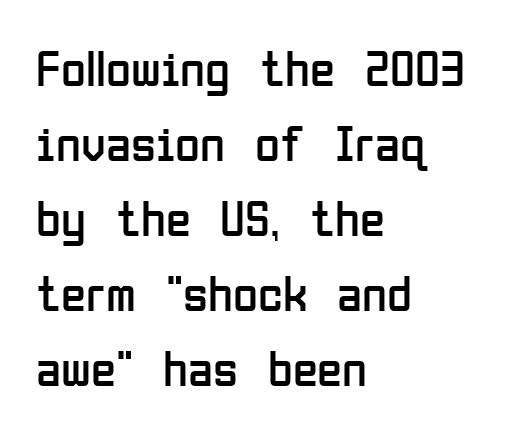
{"serif": "no", "italic": "no", "bold": "no", "weight": "regular", "width": "condensed", "stroke_contrast": "low", "x_height": "medium", "monospaced": "no", "underline": "no", "align": "left", "line_spacing": "normal", "line_spacing_ratio": 1.47, "letter_spacing": "normal", "letter_spacing_em": 0.0, "glyph_px": 51}
